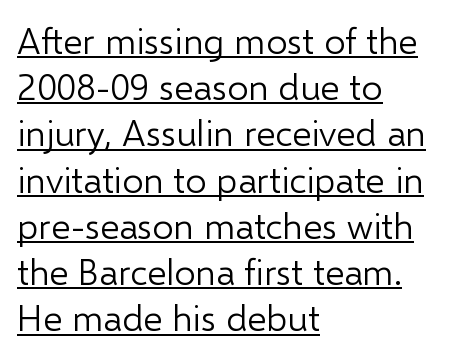
{"serif": "no", "italic": "no", "bold": "no", "weight": "light", "width": "normal", "stroke_contrast": "low", "x_height": "medium", "monospaced": "no", "underline": "yes", "align": "left", "line_spacing": "normal", "line_spacing_ratio": 1.25, "letter_spacing": "normal", "letter_spacing_em": 0.0, "glyph_px": 37}
